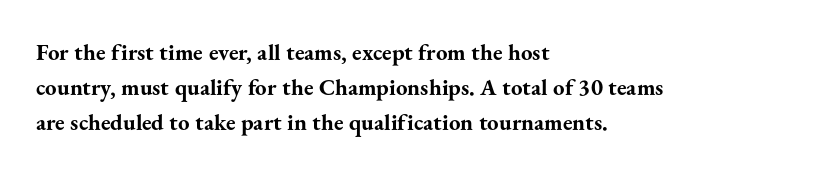
The image shows 23 px bold type, upright; set left-aligned, normal line spacing (1.53x), normal letter spacing, not underlined.
